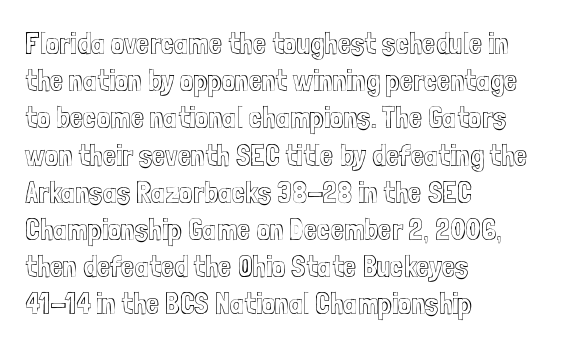
The typography opts for an upright posture over an oblique one. How are the letters spaced? Ordinarily, with no added tracking. This sample is left-justified, so line endings fall wherever the words run out. These lines are rendered in a variable-pitch font. Any mark beneath the type? The region is blank.
